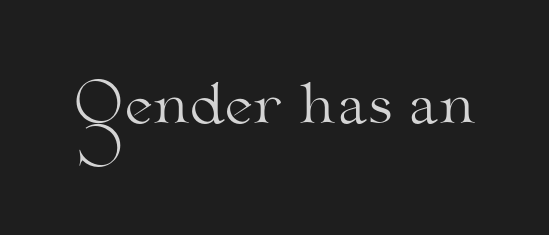
The letterforms sit at book weight or below. The font family rendered here belongs to the serif group. Character widths vary here, with narrow letters taking less room than wide ones. Observe the ordinary spacing: letters are neighbours, not strangers. Nope, not italic — everything's standing straight. Anything drawn beneath the words? Only blank space.
